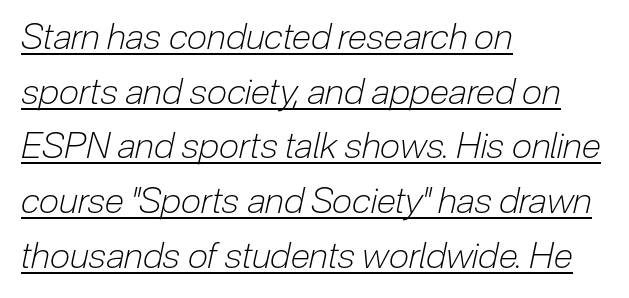
The image shows 36 px light, condensed type, italic (leaning right); set left-aligned, normal line spacing (1.52x), normal letter spacing, underlined; low stroke contrast and a medium x-height.
